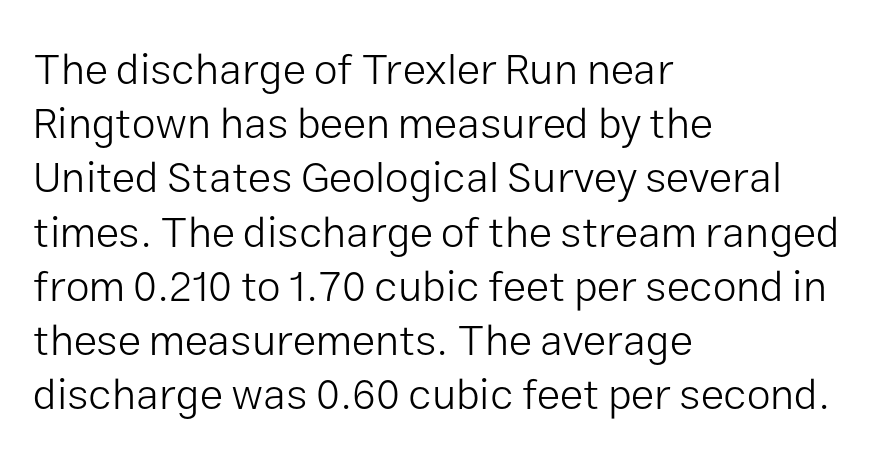
The image shows 43 px light sans-serif type, upright; set left-aligned, normal line spacing (1.26x), normal letter spacing, not underlined; low stroke contrast and a medium x-height.
